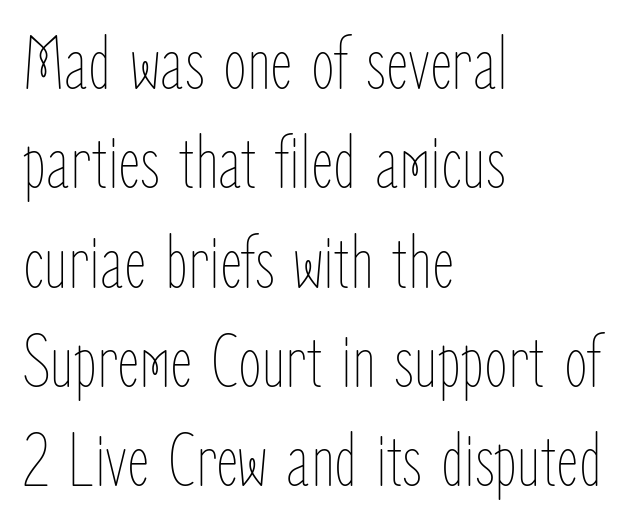
Q: Is the text bold? A: No.
Q: Is the text italic (slanted)? A: No, it is upright.
Q: Is the text underlined? A: No.
Q: How is the paragraph aligned? A: Left-aligned.
Q: Is the spacing between letters normal or unusually wide? A: Normal.
Q: Is the spacing between lines tight, normal or loose? A: Normal.
Q: Width (condensed, normal, or wide)? A: Condensed.
Q: Stroke contrast? A: Low.
Q: x-height? A: Medium.
Q: Monospaced? A: No.
